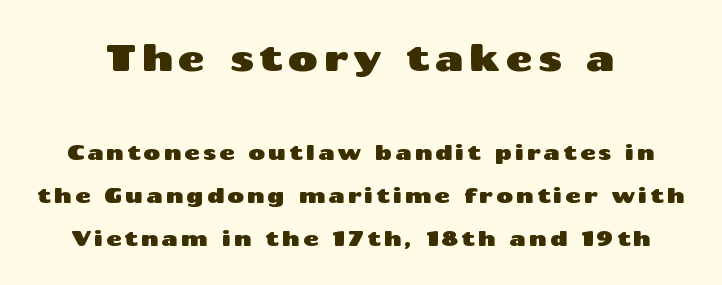
The image shows 37 px wide sans-serif type, upright; set loose line spacing (2.04x), not underlined; the first (top) block is 1.76x larger; medium stroke contrast and a medium x-height.
